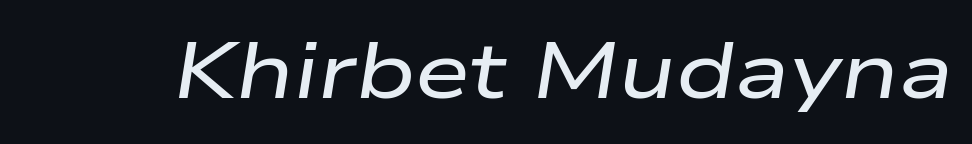
The image shows 79 px wide type, italic (leaning right); set normal letter spacing, not underlined; low stroke contrast and a medium x-height.
